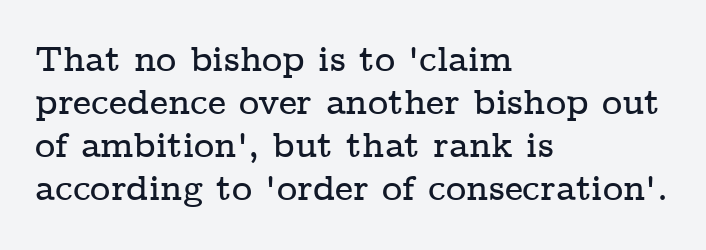
The image shows 35 px wide serif type, upright; set left-aligned, line spacing 1.23x, normal letter spacing, not underlined; low stroke contrast and a medium x-height.
